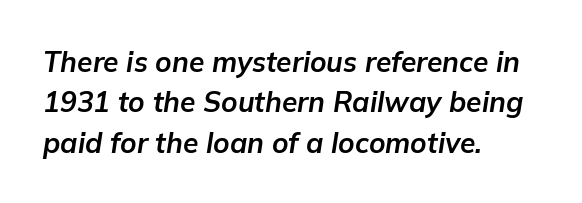
{"italic": "yes", "lean": "right", "slant_degrees": 9, "bold": "yes", "weight": "bold", "width": "normal", "stroke_contrast": "low", "x_height": "medium", "monospaced": "no", "underline": "no", "align": "left", "line_spacing": "normal", "line_spacing_ratio": 1.44, "letter_spacing": "normal", "letter_spacing_em": 0.0, "glyph_px": 28}
